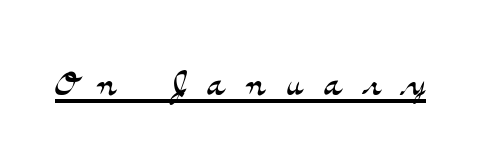
The face used here is proportionally spaced, like ordinary book or web type. The rendering uses the underline text-decoration. You can tell from the footed stems that serif type was used.
